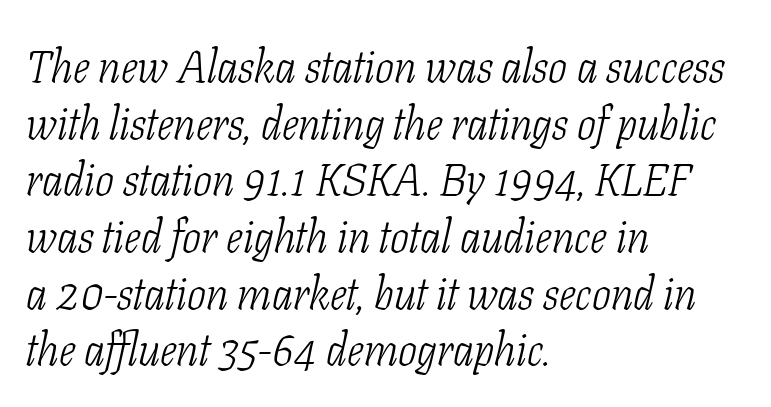
Q: Is the text bold? A: No.
Q: Is the text italic (slanted)? A: Yes, it leans right by about 11 degrees.
Q: Is the typeface a serif or a sans-serif typeface? A: Serif.
Q: Is the text underlined? A: No.
Q: How is the paragraph aligned? A: Left-aligned.
Q: Is the spacing between letters normal or unusually wide? A: Normal.
Q: Is the spacing between lines tight, normal or loose? A: Normal.
Q: Width (condensed, normal, or wide)? A: Condensed.
Q: Stroke contrast? A: Low.
Q: x-height? A: Medium.
Q: Monospaced? A: No.
